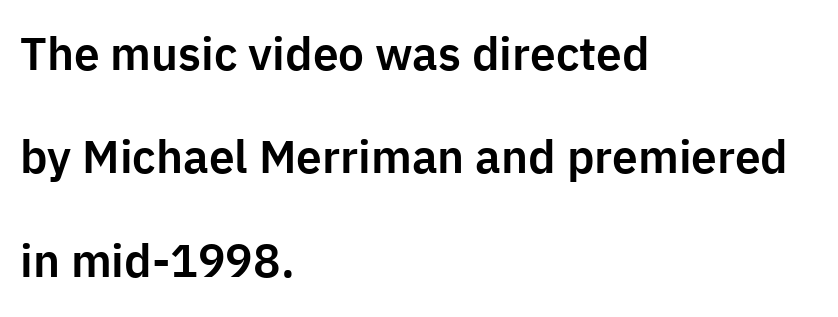
The image shows 46 px sans-serif type, upright; set left-aligned, loose line spacing (2.25x), normal letter spacing, not underlined; low stroke contrast and a medium x-height.
